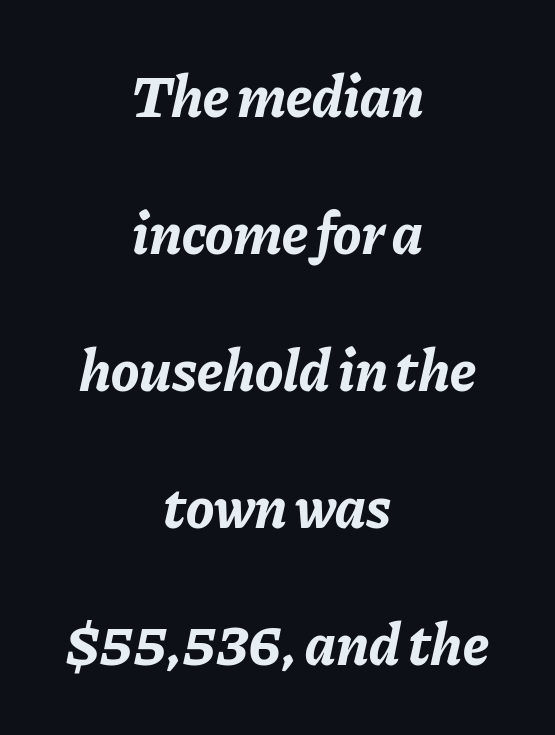
Q: Is the text bold? A: Yes.
Q: Is the text italic (slanted)? A: Yes, it leans right by about 11 degrees.
Q: Is the text underlined? A: No.
Q: How is the paragraph aligned? A: Centered.
Q: Is the spacing between letters normal or unusually wide? A: Normal.
Q: Is the spacing between lines tight, normal or loose? A: Loose.
Q: Width (condensed, normal, or wide)? A: Normal.
Q: Stroke contrast? A: Low.
Q: x-height? A: Medium.
Q: Monospaced? A: No.
